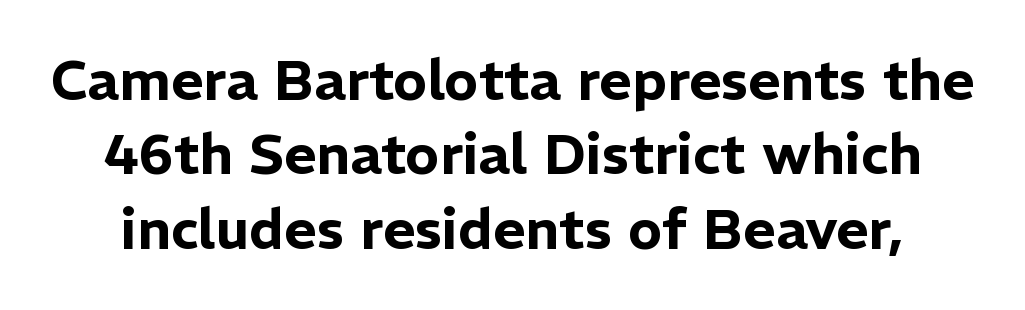
Compared with typical paragraphs, the rows here are spaced about the same. Observe the absence of serifs on each vertical stroke in this sample. Glance below the letters and you will spot only blank space. A typesetter would call this proportional, since set widths differ per character. Unlike italic type, these characters show no tilt at all. You could call the tracking neutral — neither tight nor loose.
